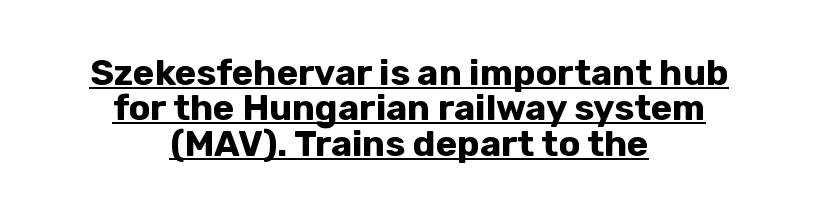
Q: Is the text bold? A: Yes.
Q: Is the text italic (slanted)? A: No, it is upright.
Q: Is the typeface a serif or a sans-serif typeface? A: Sans-serif.
Q: Is the text underlined? A: Yes.
Q: How is the paragraph aligned? A: Centered.
Q: Is the spacing between letters normal or unusually wide? A: Normal.
Q: Is the spacing between lines tight, normal or loose? A: Tight.
Q: Width (condensed, normal, or wide)? A: Normal.
Q: Stroke contrast? A: Low.
Q: x-height? A: Medium.
Q: Monospaced? A: No.
